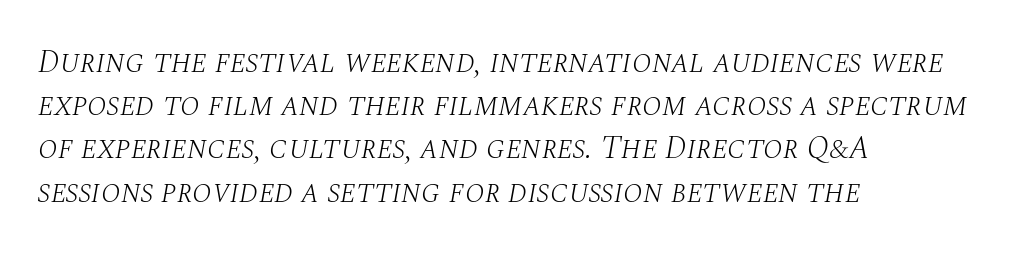
{"serif": "yes", "italic": "yes", "lean": "right", "slant_degrees": 10, "bold": "no", "weight": "light", "width": "normal", "stroke_contrast": "medium", "x_height": "large", "monospaced": "no", "underline": "no", "align": "left", "line_spacing": "normal", "line_spacing_ratio": 1.35, "letter_spacing": "normal", "letter_spacing_em": 0.0, "glyph_px": 32}
